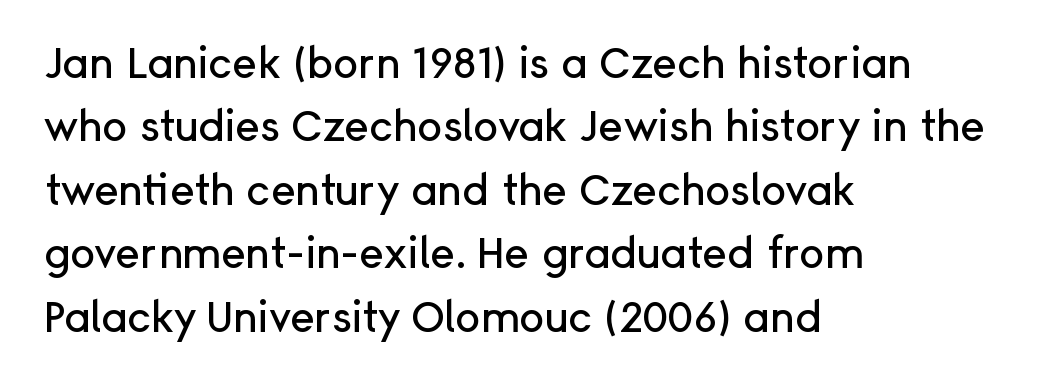
{"serif": "no", "italic": "no", "width": "normal", "stroke_contrast": "low", "x_height": "medium", "monospaced": "no", "underline": "no", "align": "left", "line_spacing": "normal", "line_spacing_ratio": 1.51, "letter_spacing": "normal", "letter_spacing_em": 0.0, "glyph_px": 42}
